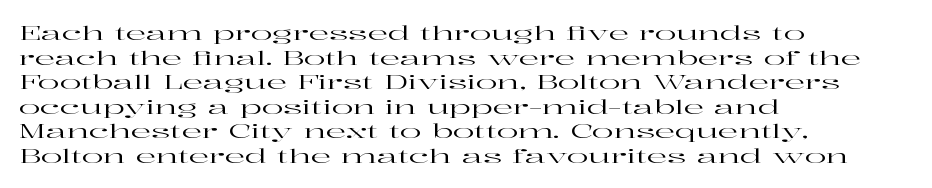
The image shows 20 px text type, upright; set left-aligned, line spacing 1.23x, normal letter spacing, not underlined.
